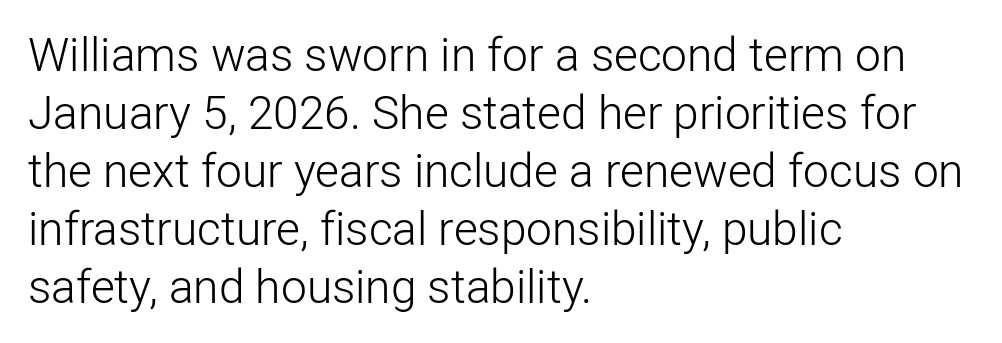
{"serif": "no", "italic": "no", "bold": "no", "weight": "light", "width": "normal", "stroke_contrast": "low", "x_height": "medium", "monospaced": "no", "underline": "no", "align": "left", "line_spacing": "normal", "line_spacing_ratio": 1.26, "letter_spacing": "normal", "letter_spacing_em": 0.0, "glyph_px": 46}
